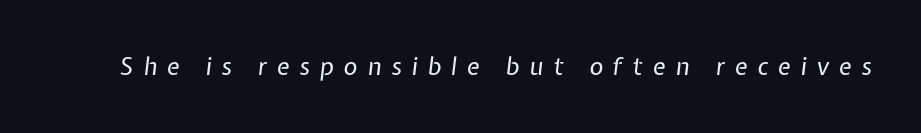
The image shows 24 px text type, italic (leaning right); set unusually wide letter spacing (+0.41 em), not underlined.
